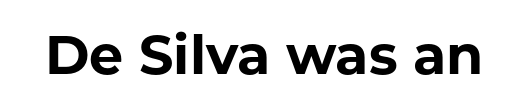
Q: Is the text bold? A: Yes.
Q: Is the text italic (slanted)? A: No, it is upright.
Q: Is the typeface a serif or a sans-serif typeface? A: Sans-serif.
Q: Is the text underlined? A: No.
Q: Is the spacing between letters normal or unusually wide? A: Normal.
Q: Width (condensed, normal, or wide)? A: Normal.
Q: Stroke contrast? A: Low.
Q: x-height? A: Medium.
Q: Monospaced? A: No.
